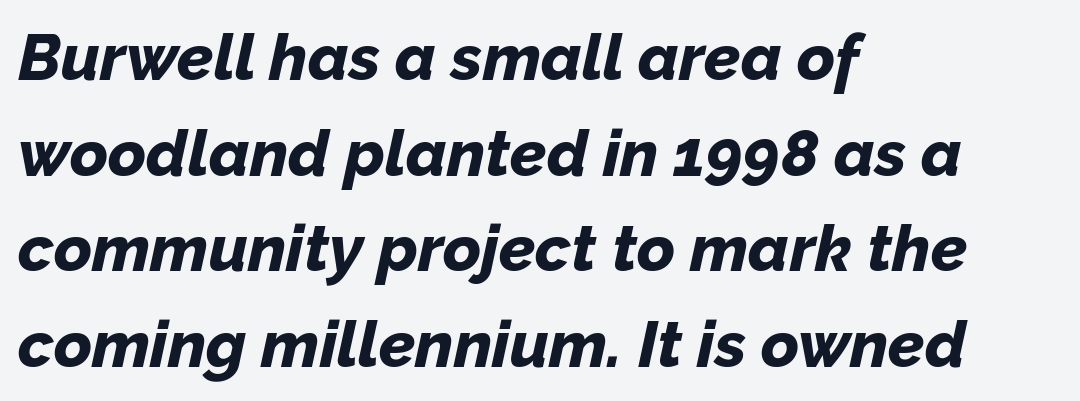
Q: Is the text bold? A: Yes.
Q: Is the text italic (slanted)? A: Yes, it leans right by about 12 degrees.
Q: Is the text underlined? A: No.
Q: How is the paragraph aligned? A: Left-aligned.
Q: Is the spacing between letters normal or unusually wide? A: Normal.
Q: Is the spacing between lines tight, normal or loose? A: Normal.
Q: Width (condensed, normal, or wide)? A: Normal.
Q: Stroke contrast? A: Low.
Q: x-height? A: Medium.
Q: Monospaced? A: No.
